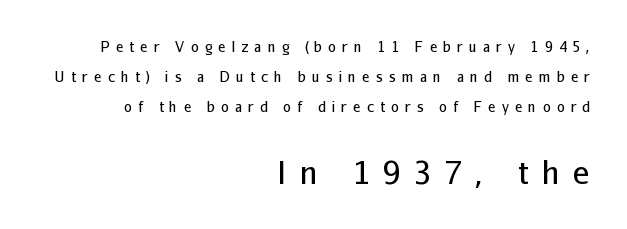
Ascenders rise straight up at ninety degrees. Small over large — that's the arrangement of the two blocks here. The face used here is a sans, in the tradition of grotesques and geometrics. Here the designer chose a conventional face with non-uniform glyph widths.
